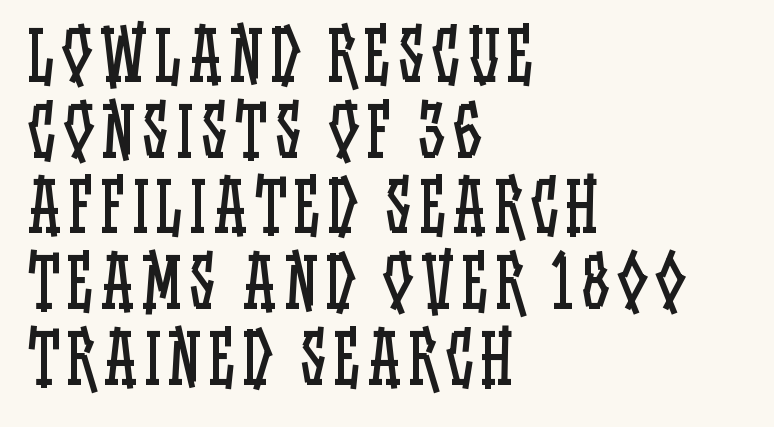
Words float on clear page, feet unadorned. Leading: reduced. Is the stroke heavy? The answer is a plain regular-or-lighter. Ordinary non-slanted type is in use. The typesetter chose a ragged-right arrangement here.
